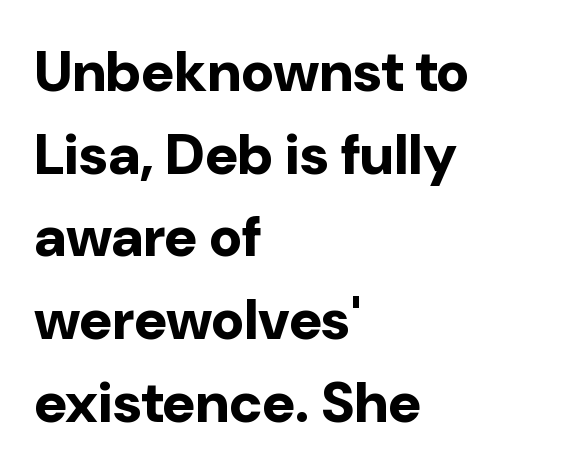
{"serif": "no", "italic": "no", "bold": "yes", "weight": "bold", "width": "normal", "stroke_contrast": "low", "x_height": "medium", "monospaced": "no", "underline": "no", "align": "left", "line_spacing": "normal", "line_spacing_ratio": 1.45, "letter_spacing": "normal", "letter_spacing_em": 0.0, "glyph_px": 57}
